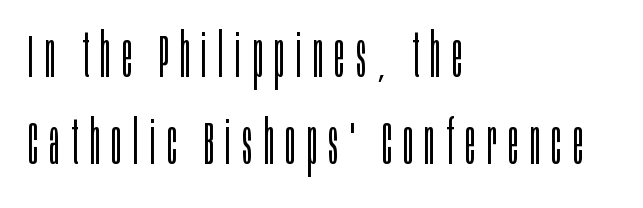
Q: Is the text bold? A: No.
Q: Is the text italic (slanted)? A: No, it is upright.
Q: Is the typeface a serif or a sans-serif typeface? A: Sans-serif.
Q: Is the text underlined? A: No.
Q: How is the paragraph aligned? A: Left-aligned.
Q: Is the spacing between lines tight, normal or loose? A: Normal.
Q: Width (condensed, normal, or wide)? A: Condensed.
Q: Stroke contrast? A: Low.
Q: x-height? A: Large.
Q: Monospaced? A: No.
